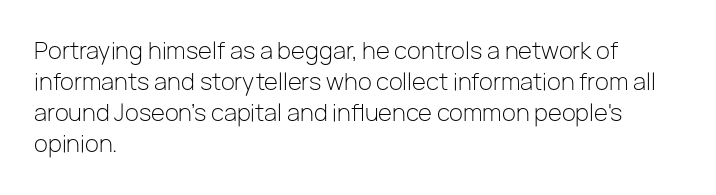
{"italic": "no", "bold": "no", "underline": "no", "align": "left", "line_spacing": "normal", "line_spacing_ratio": 1.35, "letter_spacing": "normal", "letter_spacing_em": 0.0, "glyph_px": 23}
